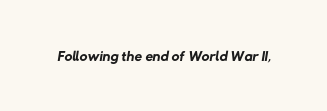
Q: Is the text bold? A: No.
Q: Is the text underlined? A: No.
Q: Is the spacing between letters normal or unusually wide? A: Normal.
